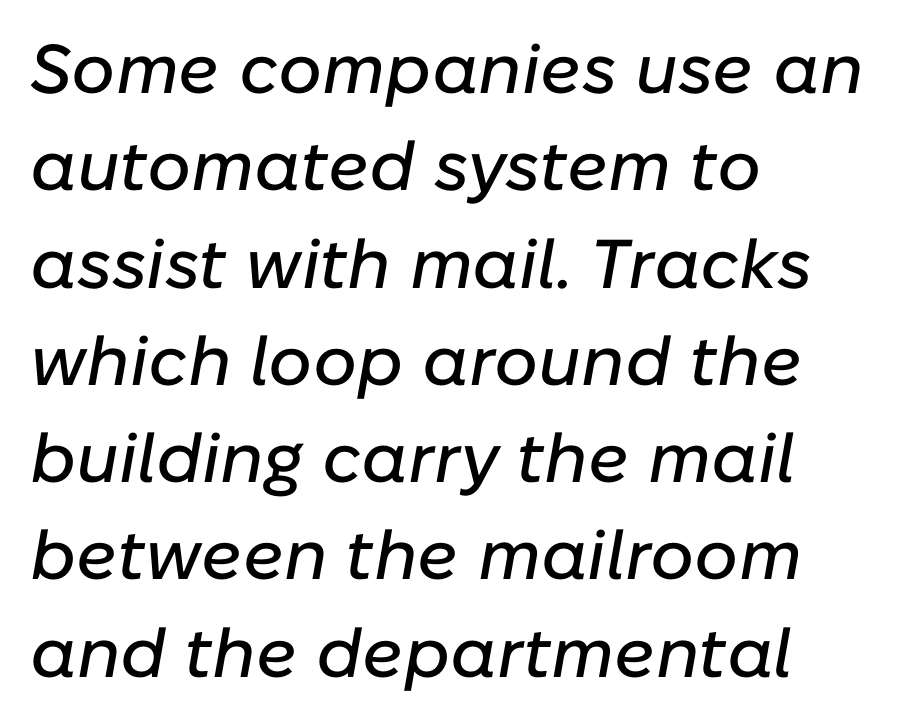
Q: Is the text italic (slanted)? A: Yes, it leans right by about 10 degrees.
Q: Is the text underlined? A: No.
Q: How is the paragraph aligned? A: Left-aligned.
Q: Is the spacing between letters normal or unusually wide? A: Normal.
Q: Is the spacing between lines tight, normal or loose? A: Normal.
Q: Width (condensed, normal, or wide)? A: Normal.
Q: Stroke contrast? A: Low.
Q: x-height? A: Medium.
Q: Monospaced? A: No.
